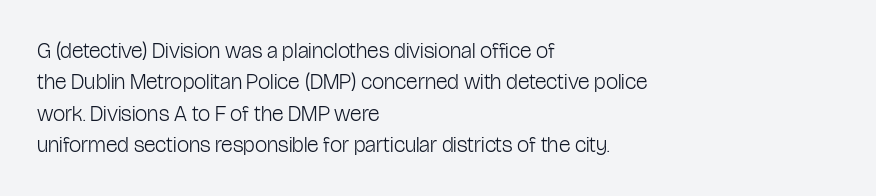
Q: Is the text bold? A: No.
Q: Is the text italic (slanted)? A: No, it is upright.
Q: Is the text underlined? A: No.
Q: How is the paragraph aligned? A: Left-aligned.
Q: Is the spacing between letters normal or unusually wide? A: Normal.
Q: Is the spacing between lines tight, normal or loose? A: Normal.
